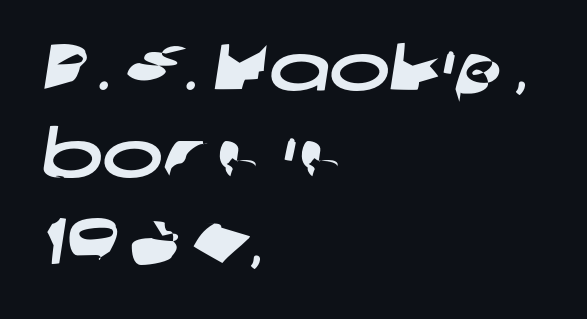
The image shows 65 px wide sans-serif type; set left-aligned, normal line spacing (1.34x), normal letter spacing, not underlined; low stroke contrast and a medium x-height.
